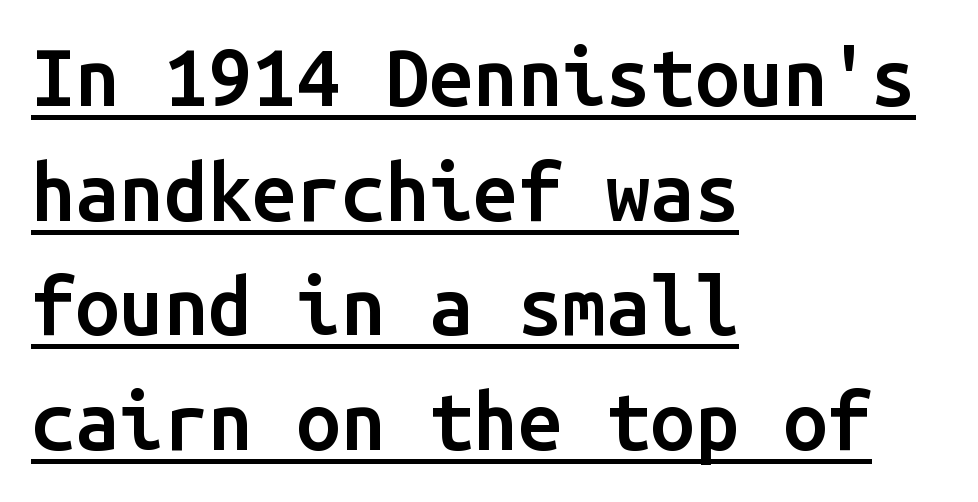
{"serif": "no", "italic": "no", "bold": "semi", "weight": "semibold", "width": "normal", "stroke_contrast": "low", "x_height": "medium", "monospaced": "yes", "underline": "yes", "align": "left", "line_spacing": "normal", "line_spacing_ratio": 1.45, "letter_spacing": "normal", "letter_spacing_em": 0.0, "glyph_px": 79}
